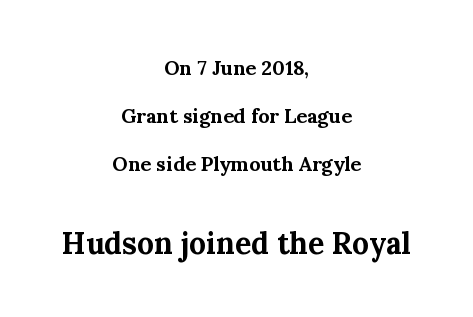
Ordinary non-slanted type is in use. Nobody touched the tracking dial on this one. The strip under each line holds only bare page. As a designer I'd log this as weight 700, bold. The lines are quadded center.
